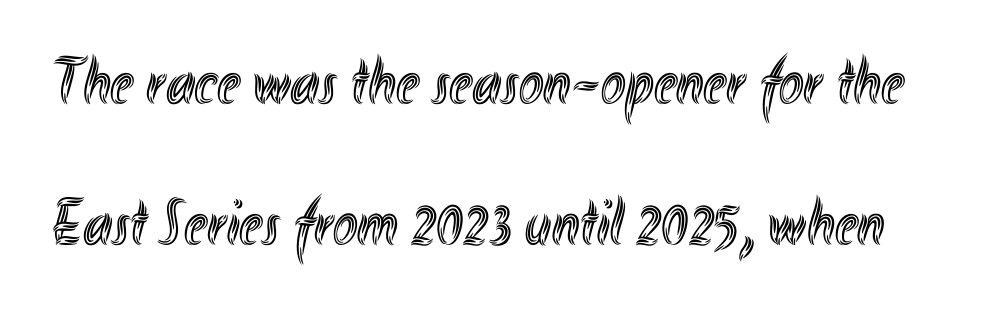
Baseline-to-baseline distance is far greater than the letter height. Nobody touched the tracking dial on this one. Here the designer chose a conventional face with non-uniform glyph widths. Descenders are the only things crossing below the line.
